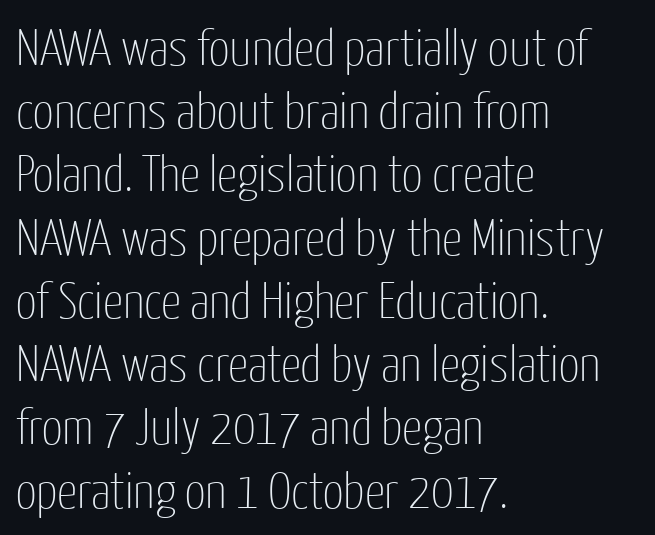
The image shows 51 px thin, condensed sans-serif type, upright; set left-aligned, line spacing 1.24x, normal letter spacing, not underlined; low stroke contrast and a medium x-height.
